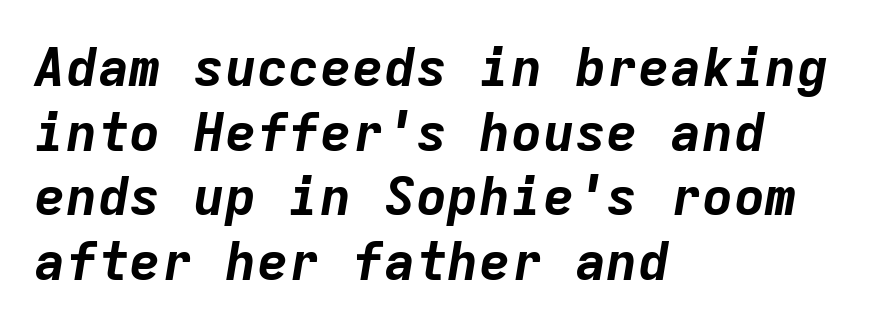
Q: Is the text bold? A: Yes.
Q: Is the text italic (slanted)? A: Yes, it leans right by about 9 degrees.
Q: Is the text underlined? A: No.
Q: How is the paragraph aligned? A: Left-aligned.
Q: Is the spacing between letters normal or unusually wide? A: Normal.
Q: Width (condensed, normal, or wide)? A: Normal.
Q: Stroke contrast? A: Low.
Q: x-height? A: Medium.
Q: Monospaced? A: Yes.
